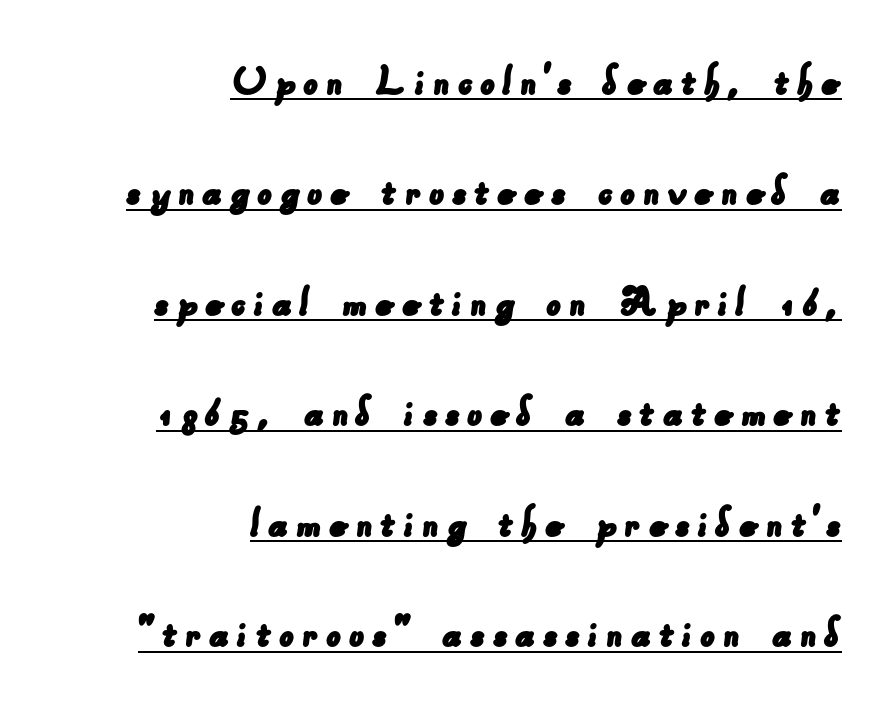
Q: Is the typeface a serif or a sans-serif typeface? A: Sans-serif.
Q: Is the text underlined? A: Yes.
Q: How is the paragraph aligned? A: Right-aligned.
Q: Is the spacing between lines tight, normal or loose? A: Loose.
Q: Width (condensed, normal, or wide)? A: Normal.
Q: Stroke contrast? A: Low.
Q: x-height? A: Small.
Q: Monospaced? A: No.
